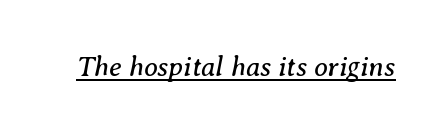
Q: Is the text bold? A: No.
Q: Is the text italic (slanted)? A: Yes, it leans right by about 8 degrees.
Q: Is the typeface a serif or a sans-serif typeface? A: Serif.
Q: Is the text underlined? A: Yes.
Q: Is the spacing between letters normal or unusually wide? A: Normal.
Q: Width (condensed, normal, or wide)? A: Normal.
Q: Stroke contrast? A: Medium.
Q: x-height? A: Medium.
Q: Monospaced? A: No.
